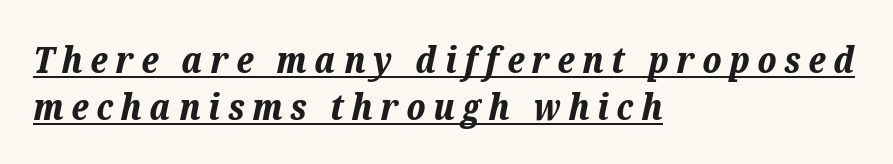
Q: Is the text bold? A: Yes.
Q: Is the text italic (slanted)? A: Yes, it leans right by about 12 degrees.
Q: Is the text underlined? A: Yes.
Q: How is the paragraph aligned? A: Left-aligned.
Q: Is the spacing between letters normal or unusually wide? A: Unusually wide.
Q: Is the spacing between lines tight, normal or loose? A: Normal.
Q: Width (condensed, normal, or wide)? A: Normal.
Q: Stroke contrast? A: Low.
Q: x-height? A: Medium.
Q: Monospaced? A: No.
